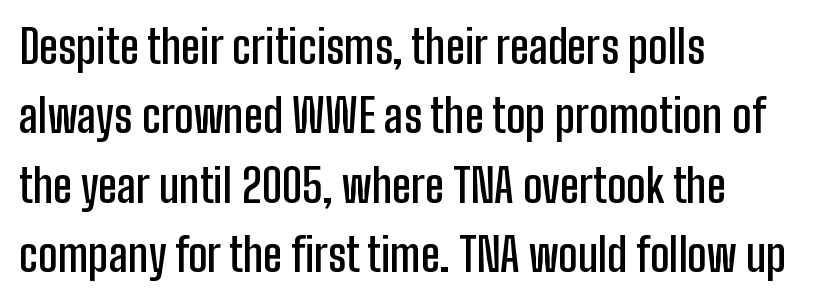
The image shows 45 px semibold, condensed sans-serif type, upright; set left-aligned, normal line spacing (1.54x), normal letter spacing, not underlined; low stroke contrast and a medium x-height.
